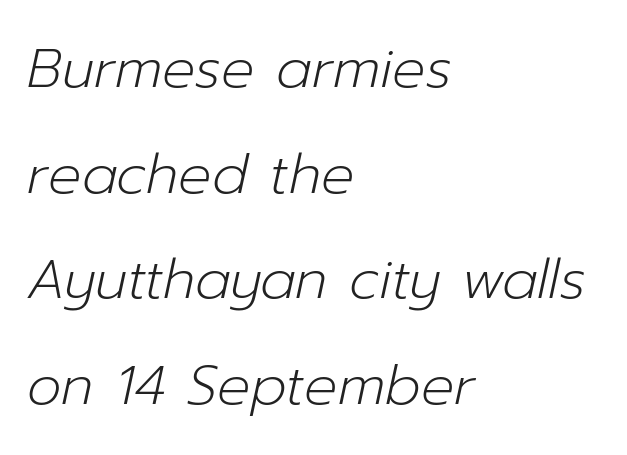
The image shows 55 px light type, italic (leaning right); set left-aligned, loose line spacing (1.92x), normal letter spacing, not underlined; low stroke contrast and a medium x-height.
